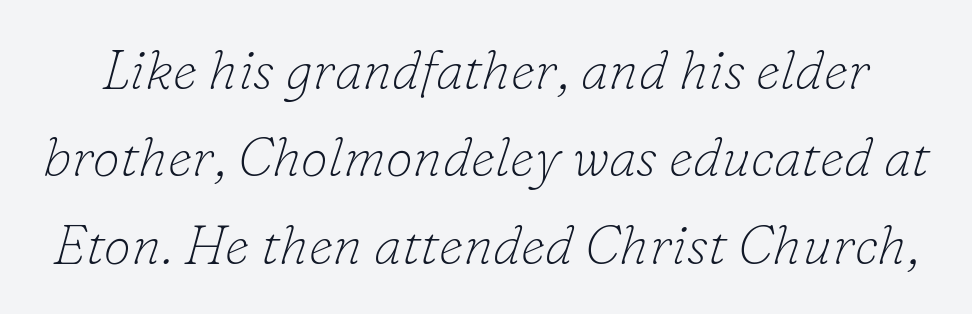
{"serif": "yes", "italic": "yes", "lean": "right", "slant_degrees": 16, "bold": "no", "weight": "thin", "width": "normal", "stroke_contrast": "low", "x_height": "small", "monospaced": "no", "underline": "no", "line_spacing": "normal", "line_spacing_ratio": 1.59, "letter_spacing": "normal", "letter_spacing_em": 0.0, "glyph_px": 55}
